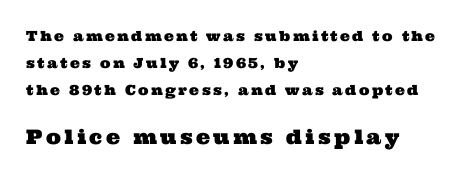
Typesetter's note — lower block bumped up in size, upper block left smaller. The passage shown stacks its lines with a broad gap. Honestly, there is no underline to notice here at all. The ragged edge is on the right, which tells us the setting is flush left.
